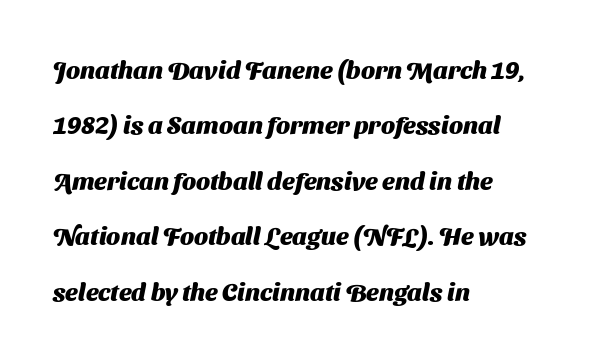
In terms of weight, the rendering is a true, heavy bold. The space between consecutive lines is lavish. The rag falls on the right side of this text block. Any mark beneath the type? The region is blank.
